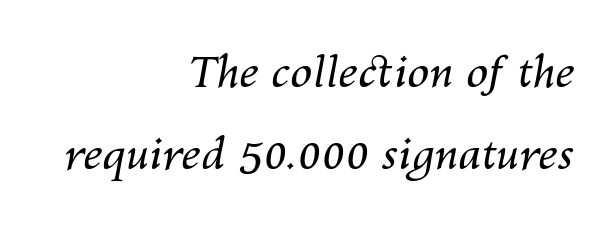
{"italic": "yes", "lean": "right", "slant_degrees": 10, "bold": "no", "weight": "regular", "width": "normal", "stroke_contrast": "medium", "x_height": "medium", "monospaced": "no", "underline": "no", "align": "right", "line_spacing_ratio": 1.87, "letter_spacing": "normal", "letter_spacing_em": 0.0, "glyph_px": 44}
